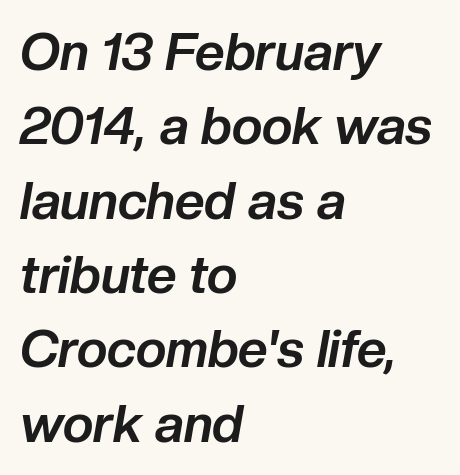
Q: Is the text bold? A: Yes.
Q: Is the text italic (slanted)? A: Yes, it leans right by about 10 degrees.
Q: Is the text underlined? A: No.
Q: How is the paragraph aligned? A: Left-aligned.
Q: Is the spacing between letters normal or unusually wide? A: Normal.
Q: Is the spacing between lines tight, normal or loose? A: Normal.
Q: Width (condensed, normal, or wide)? A: Normal.
Q: Stroke contrast? A: Low.
Q: x-height? A: Medium.
Q: Monospaced? A: No.
